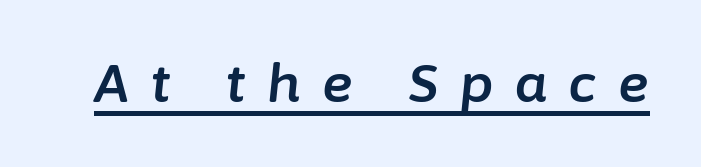
{"italic": "yes", "lean": "right", "slant_degrees": 6, "width": "normal", "stroke_contrast": "low", "x_height": "medium", "monospaced": "no", "underline": "yes", "letter_spacing": "wide", "letter_spacing_em": 0.42, "glyph_px": 52}
